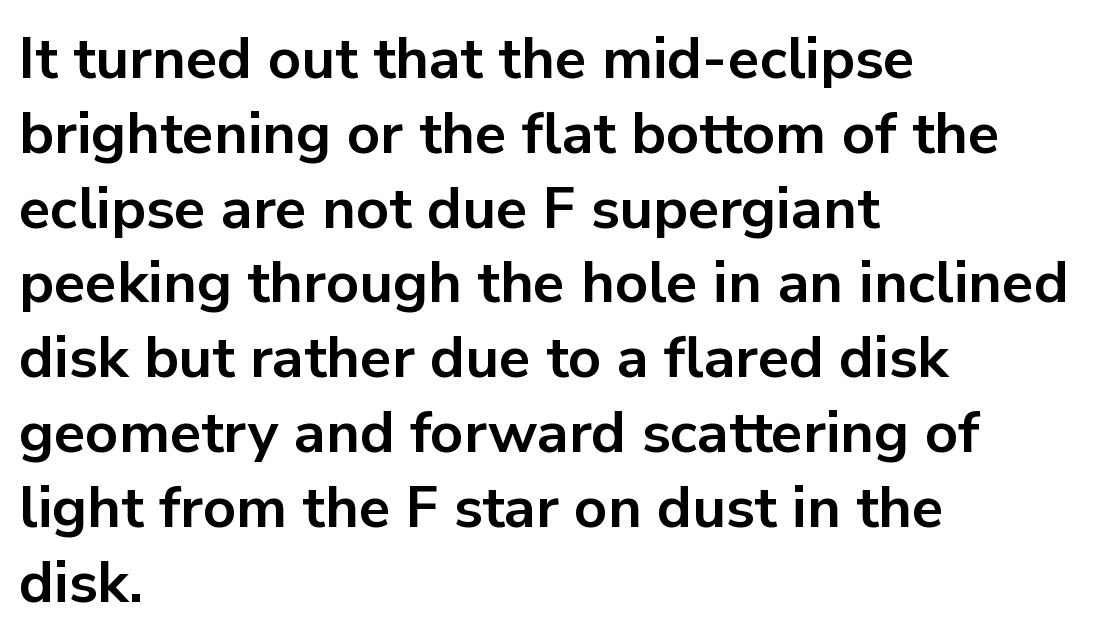
Descenders hang freely into open space. Vertically, the passage feels balanced, rows spaced as you'd expect. Type style note: lacks serifs. On the weight axis this lands at bold, roughly 700.
